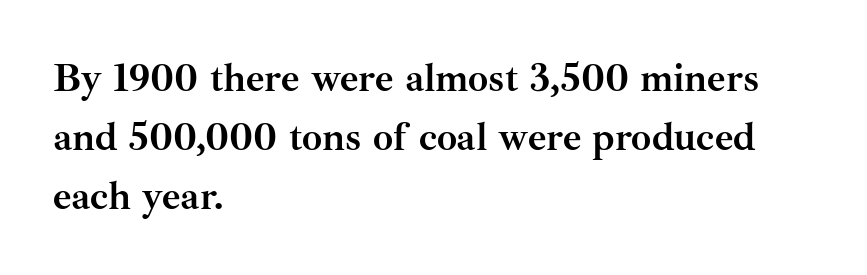
The image shows 40 px semibold serif type, upright; set left-aligned, normal line spacing (1.48x), normal letter spacing, not underlined; medium stroke contrast and a small x-height.
